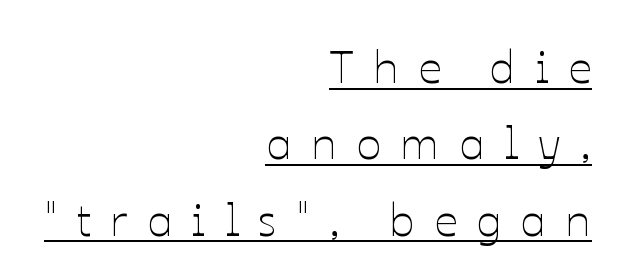
Q: Is the text bold? A: No.
Q: Is the text italic (slanted)? A: No, it is upright.
Q: Is the text underlined? A: Yes.
Q: How is the paragraph aligned? A: Right-aligned.
Q: Is the spacing between letters normal or unusually wide? A: Unusually wide.
Q: Is the spacing between lines tight, normal or loose? A: Normal.
Q: Width (condensed, normal, or wide)? A: Normal.
Q: Stroke contrast? A: Low.
Q: x-height? A: Medium.
Q: Monospaced? A: No.
